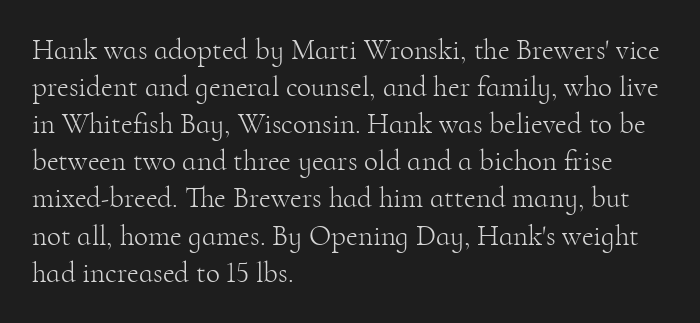
{"serif": "yes", "italic": "no", "bold": "no", "weight": "light", "width": "normal", "stroke_contrast": "high", "x_height": "small", "monospaced": "no", "underline": "no", "align": "left", "line_spacing": "normal", "line_spacing_ratio": 1.28, "letter_spacing": "normal", "letter_spacing_em": 0.0, "glyph_px": 29}
